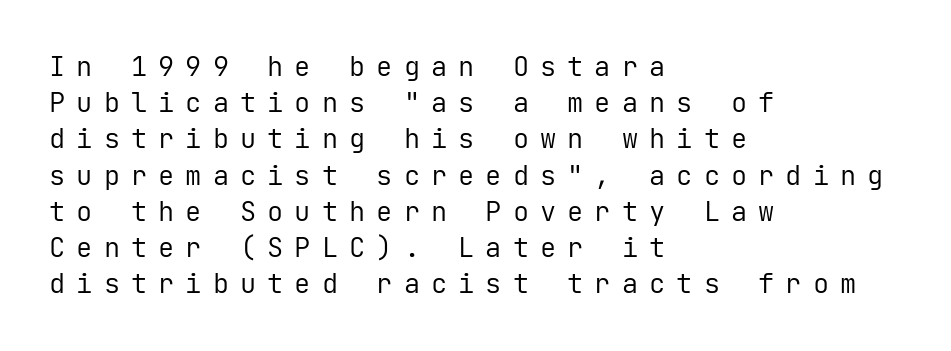
{"italic": "no", "bold": "no", "underline": "no", "align": "left", "line_spacing": "normal", "line_spacing_ratio": 1.34, "letter_spacing": "wide", "letter_spacing_em": 0.41, "glyph_px": 27}
